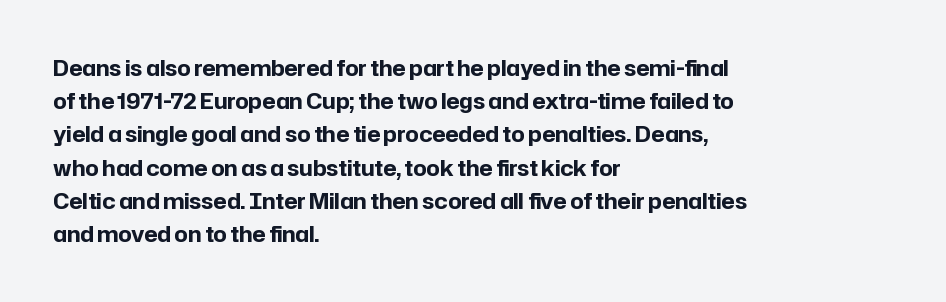
{"italic": "no", "bold": "yes", "underline": "no", "align": "left", "line_spacing": "normal", "line_spacing_ratio": 1.58, "letter_spacing": "normal", "letter_spacing_em": 0.0, "glyph_px": 21}
